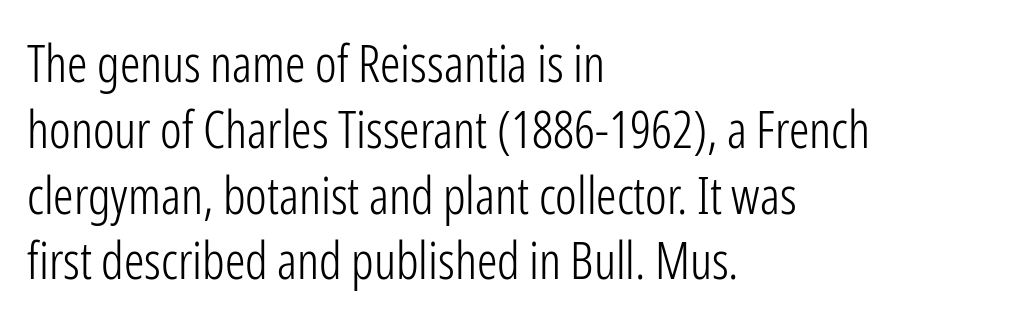
Ink coverage per letter is moderate at most. Ascenders rise straight up at ninety degrees. Horizontal alignment here is leftward, the default for most running prose. This sample has the flowing, uneven cadence of proportional lettering. Type without underlining.
